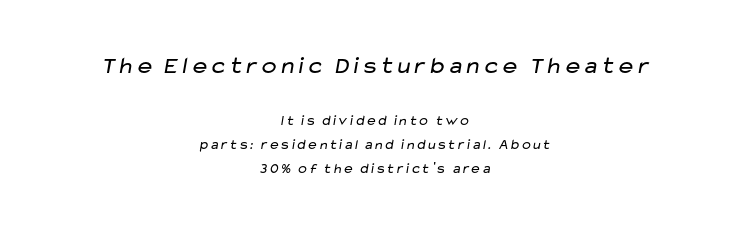
Interline gaps are of average width in this sample. Size hierarchy here favors the leading block over the trailing one. Where is the straight margin? There isn't one; the lines are centered. Has an underline been added? It has not.
